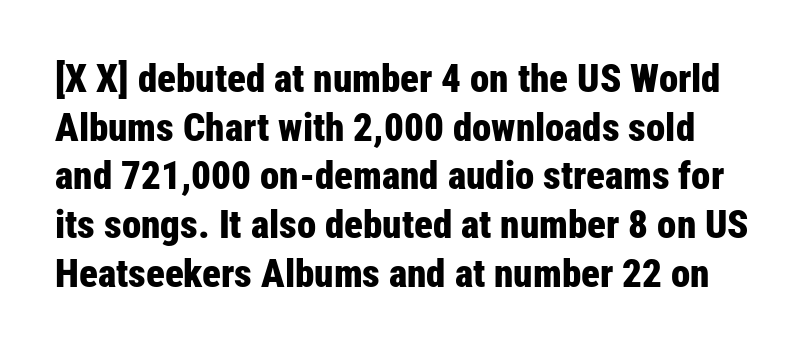
Leading matches the norm, producing a regular column. Letters rest on an invisible, unmarked baseline. The strokes are fattened all the way to bold. The rendering uses natural spacing where letterforms have individual widths. The tracking reads as untouched default to a designer's eye.
